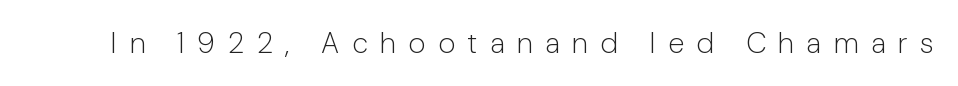
A bare baseline throughout the passage. Is this a heavy cut? Hardly; it is regular or lighter. These lines are rendered in a variable-pitch font. A typesetter would call this heavily tracked-out type. Grotesque or geometric, the face here clearly has no serifs. The specimen reads as upright at a glance.
